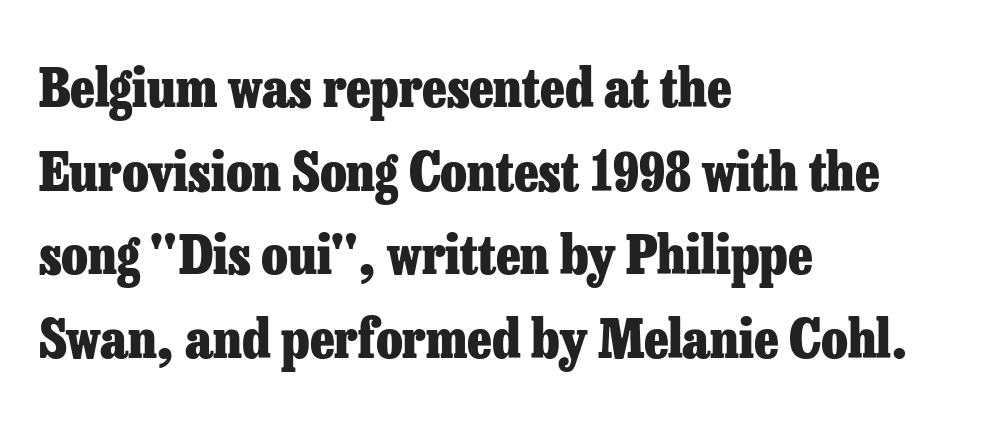
Q: Is the text bold? A: Yes.
Q: Is the text italic (slanted)? A: No, it is upright.
Q: Is the typeface a serif or a sans-serif typeface? A: Serif.
Q: Is the text underlined? A: No.
Q: How is the paragraph aligned? A: Left-aligned.
Q: Is the spacing between letters normal or unusually wide? A: Normal.
Q: Is the spacing between lines tight, normal or loose? A: Normal.
Q: Width (condensed, normal, or wide)? A: Normal.
Q: Stroke contrast? A: Low.
Q: x-height? A: Medium.
Q: Monospaced? A: No.
